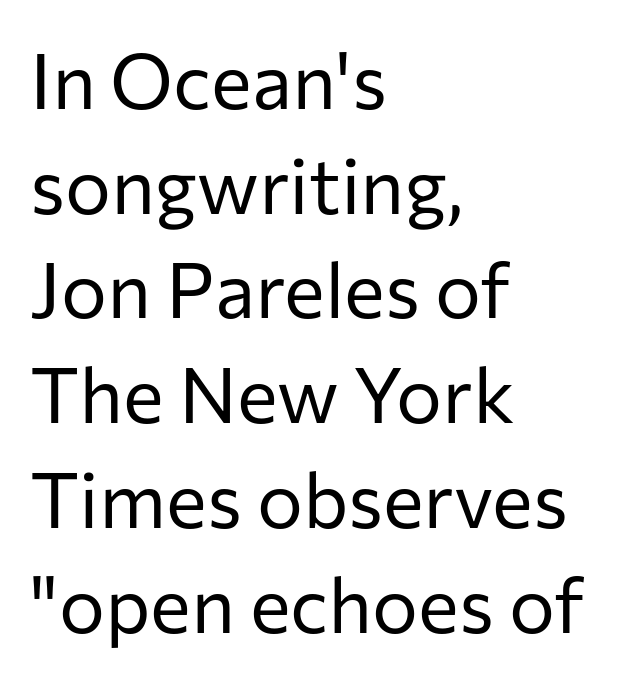
{"serif": "no", "italic": "no", "bold": "no", "weight": "regular", "width": "normal", "stroke_contrast": "low", "x_height": "medium", "monospaced": "no", "underline": "no", "align": "left", "line_spacing": "normal", "line_spacing_ratio": 1.36, "letter_spacing": "normal", "letter_spacing_em": 0.0, "glyph_px": 77}
